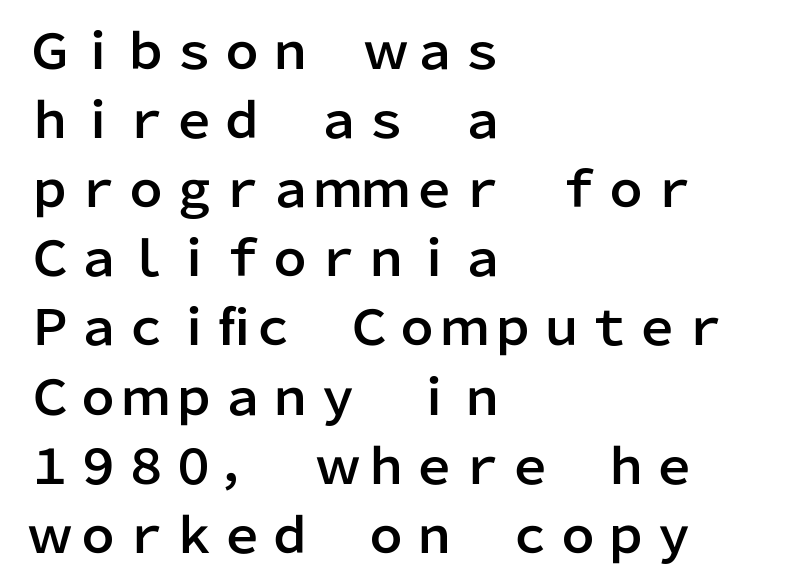
{"serif": "no", "italic": "no", "width": "normal", "stroke_contrast": "low", "x_height": "medium", "monospaced": "no", "underline": "no", "align": "left", "line_spacing": "normal", "line_spacing_ratio": 1.44, "letter_spacing": "normal", "letter_spacing_em": 0.0, "glyph_px": 48}
